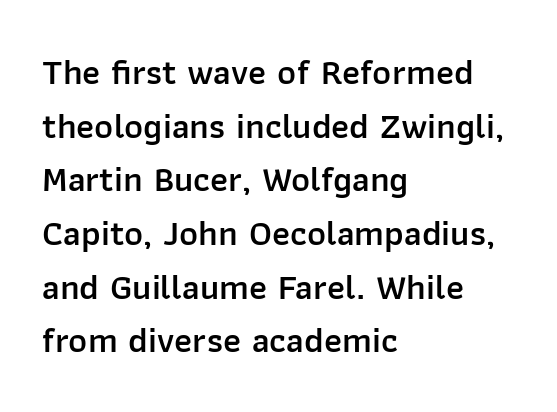
The space beneath each line is pristine and unruled. What's the leading like? Ordinary, nothing unusual. You can tell it's not italic because the verticals are truly vertical. You could not count columns in this text — the font is proportionally spaced. Check where the strokes stop: nothing finishes them off — pure sans. Short and long lines alike share a common starting point at left.
